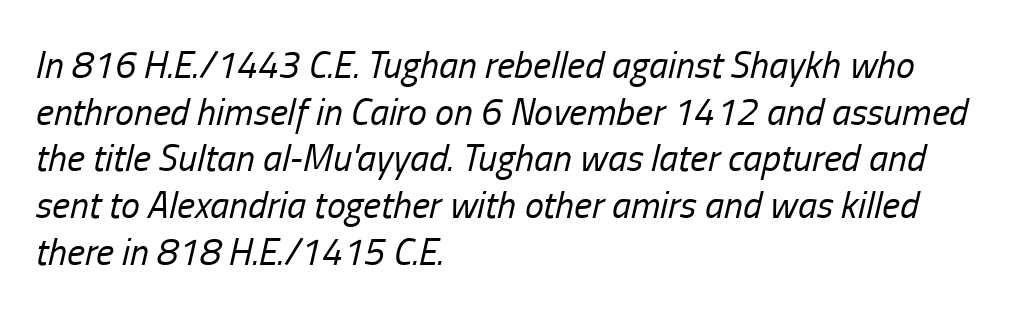
Bare-footed words on every line. Reading down the block, your eye returns to a fixed left position each line. Here the designer chose a conventional face with non-uniform glyph widths. No letter is thick-stroked: the sample isn't bold. Students, note that the glyphs here touch the page at normal intervals. Quick note: italic.
